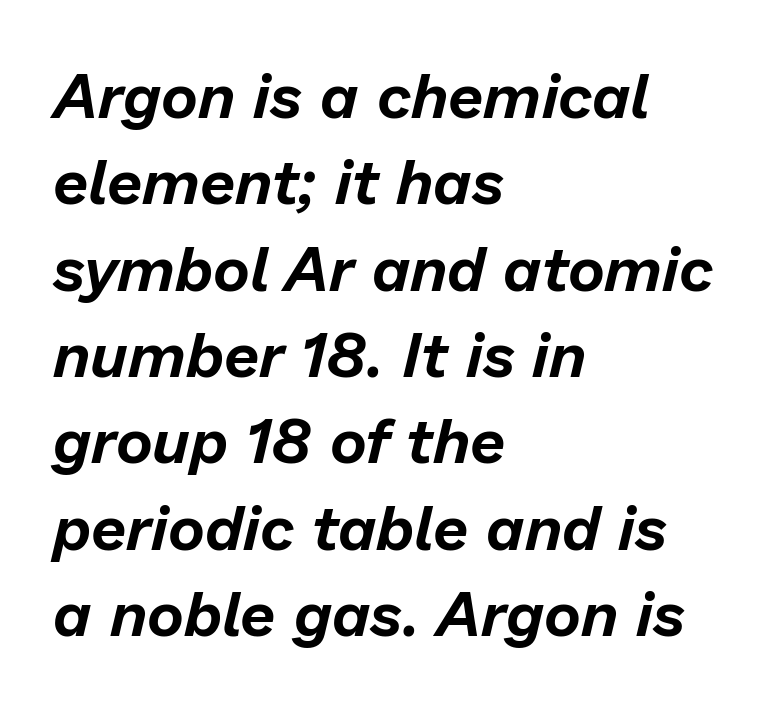
{"italic": "yes", "lean": "right", "slant_degrees": 13, "width": "normal", "stroke_contrast": "low", "x_height": "medium", "monospaced": "no", "underline": "no", "align": "left", "line_spacing": "normal", "line_spacing_ratio": 1.37, "letter_spacing": "normal", "letter_spacing_em": 0.0, "glyph_px": 63}
